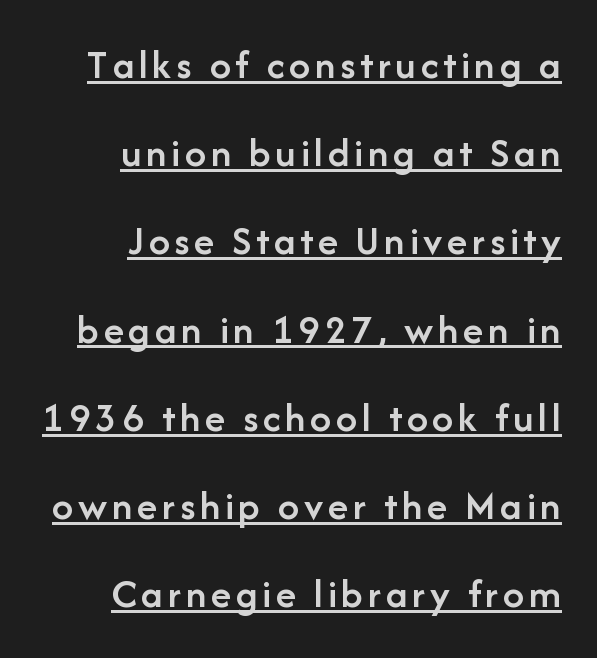
Q: Is the text bold? A: Semi-bold.
Q: Is the text italic (slanted)? A: No, it is upright.
Q: Is the typeface a serif or a sans-serif typeface? A: Sans-serif.
Q: Is the text underlined? A: Yes.
Q: How is the paragraph aligned? A: Right-aligned.
Q: Is the spacing between lines tight, normal or loose? A: Loose.
Q: Width (condensed, normal, or wide)? A: Normal.
Q: Stroke contrast? A: Low.
Q: x-height? A: Medium.
Q: Monospaced? A: No.
